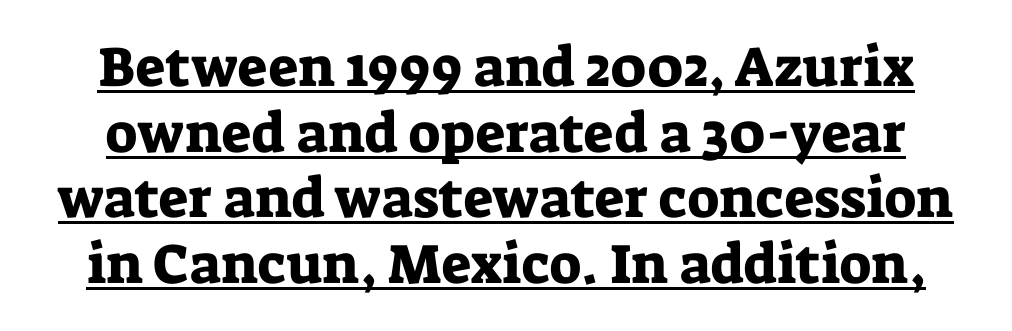
The image shows 56 px serif type, upright; set line spacing 1.17x, normal letter spacing, underlined; low stroke contrast and a medium x-height.
